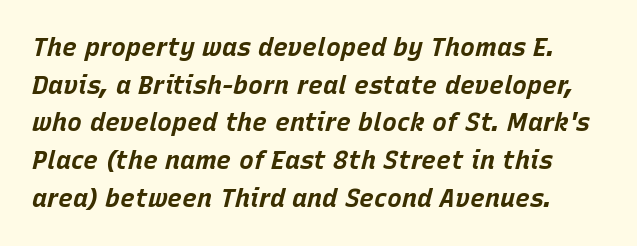
Q: Is the text bold? A: Yes.
Q: Is the text italic (slanted)? A: Yes, it leans right by about 15 degrees.
Q: Is the text underlined? A: No.
Q: Is the spacing between letters normal or unusually wide? A: Normal.
Q: Is the spacing between lines tight, normal or loose? A: Normal.
